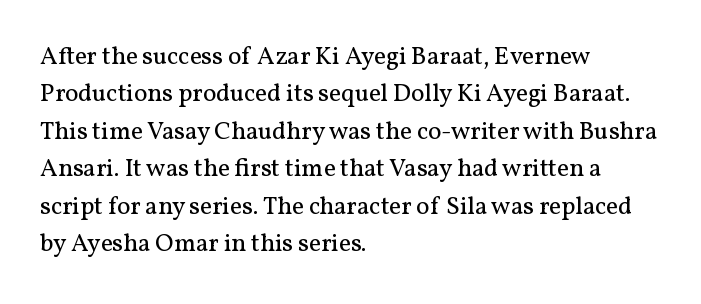
In CSS terms this would be text-align: left. Descenders are the only things crossing below the line. One glance says typical: line gaps are just what's usual. This is the regular roman posture of the typeface.
